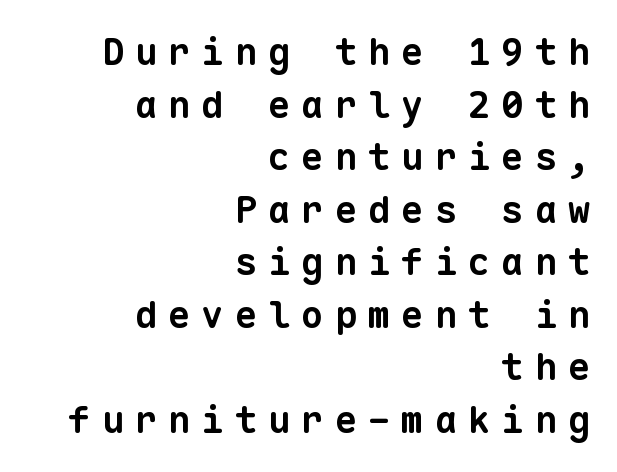
Line ends are locked; line starts wander. Bare-footed words on every line. Loose tracking; the words dissolve into strings of separated letters. Regular leading. Notice how thick the strokes are: this is what a full bold looks like. The font family rendered here belongs to the sans-serif group.
